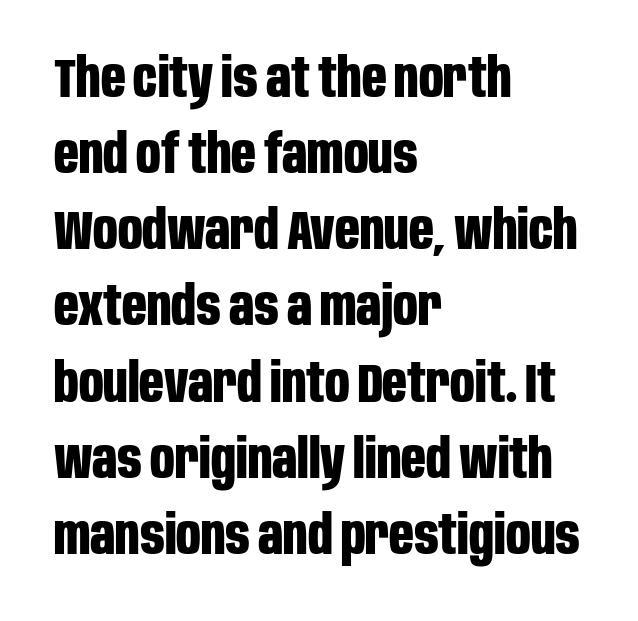
Q: Is the text bold? A: Yes.
Q: Is the text italic (slanted)? A: No, it is upright.
Q: Is the typeface a serif or a sans-serif typeface? A: Sans-serif.
Q: Is the text underlined? A: No.
Q: How is the paragraph aligned? A: Left-aligned.
Q: Is the spacing between letters normal or unusually wide? A: Normal.
Q: Is the spacing between lines tight, normal or loose? A: Normal.
Q: Width (condensed, normal, or wide)? A: Condensed.
Q: Stroke contrast? A: Low.
Q: x-height? A: Large.
Q: Monospaced? A: No.
